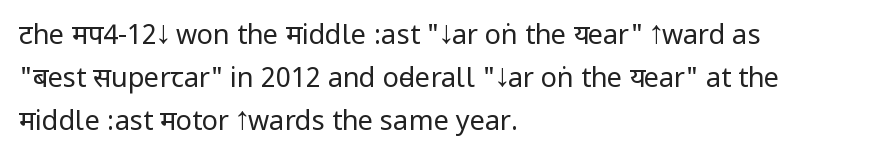
{"italic": "no", "bold": "no", "underline": "no", "align": "left", "line_spacing": "normal", "line_spacing_ratio": 1.59, "letter_spacing": "normal", "letter_spacing_em": 0.0, "glyph_px": 27}
